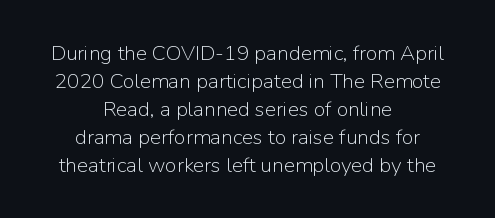
The image shows 21 px text type, upright; set centered, normal line spacing (1.33x), normal letter spacing, not underlined.
